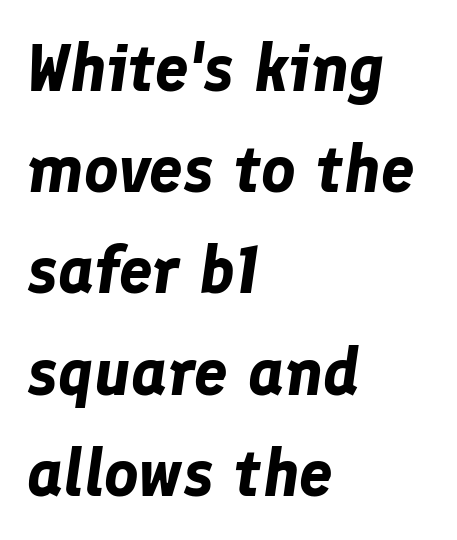
The image shows 67 px bold type, italic (leaning right); set left-aligned, normal line spacing (1.51x), normal letter spacing, not underlined; low stroke contrast and a medium x-height.
